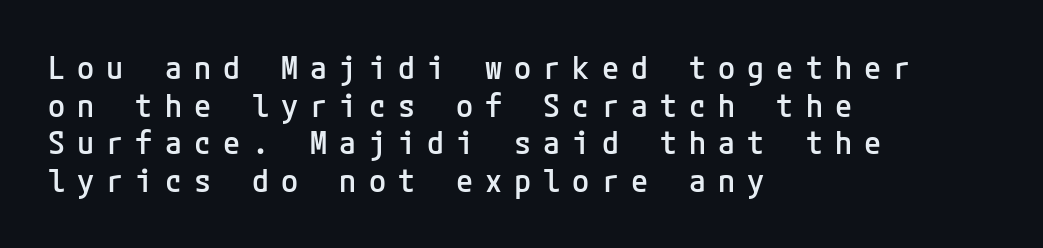
The foot of each line stays bare and open. The glyphs have the mass of a demibold cut, below bold. This sample is left-justified, so line endings fall wherever the words run out. There is plenty of visible air inserted between adjacent glyphs. This is the regular roman posture of the typeface. The characters display no serif detailing; their extremities are plain.
